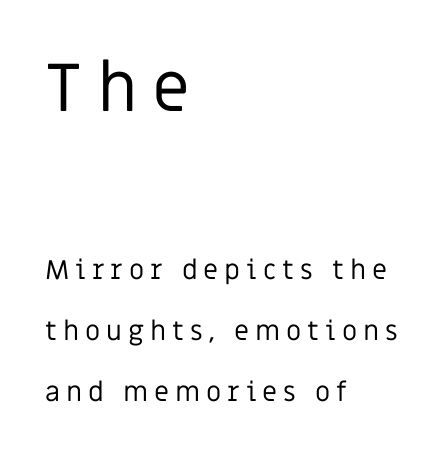
The image shows 68 px regular-weight sans-serif type, upright; set left-aligned, loose line spacing (2.25x), unusually wide letter spacing (+0.22 em), not underlined; the first (top) block is 2.52x larger; low stroke contrast and a large x-height.
